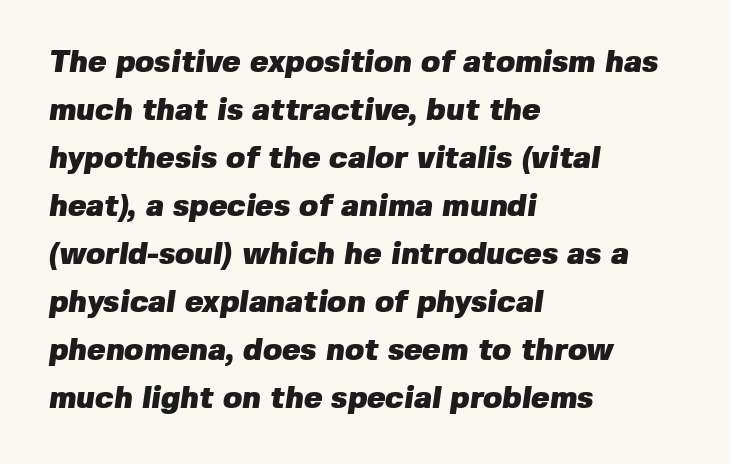
The image shows 31 px heavy sans-serif type; set left-aligned, normal line spacing (1.55x), normal letter spacing, not underlined; low stroke contrast and a medium x-height.
